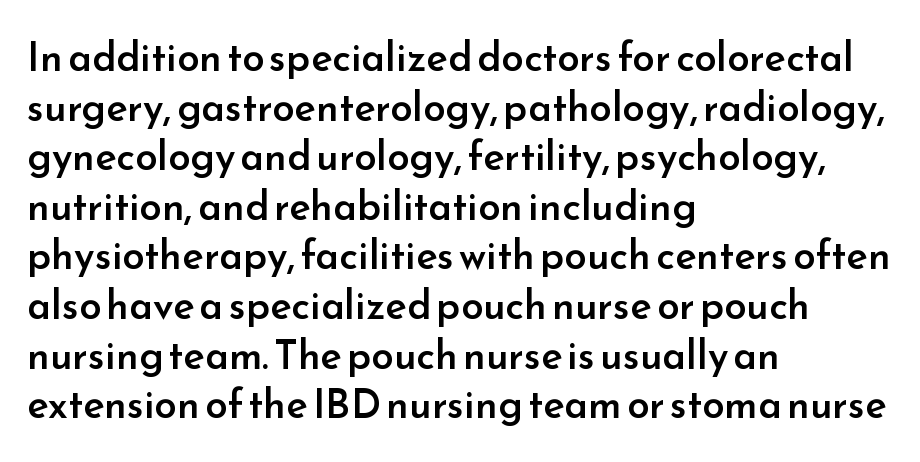
Caption: semibold face, moderately heavy strokes. The specimen reads as upright at a glance. The typesetter chose a ragged-right arrangement here. Descenders are the only things crossing below the line. The rendering keeps characters at their native spacing. Letterform terminals end flat and unadorned throughout the passage.
